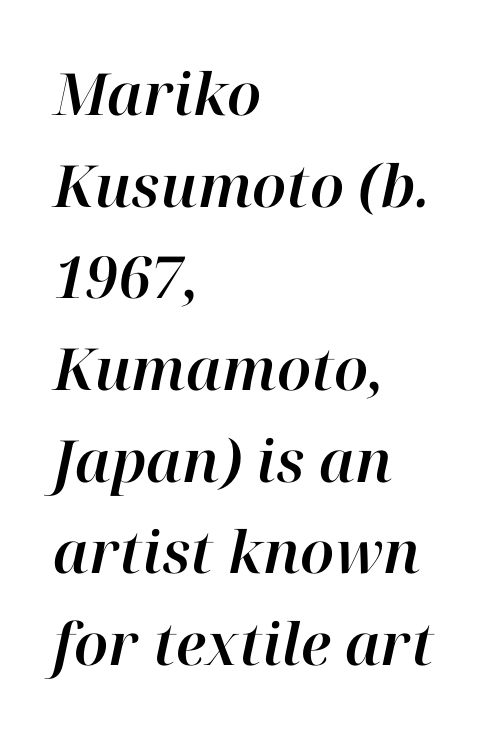
These lines were composed using italics. These lines sit exactly where default settings would place them. All the whitespace from short lines collects on the right. The strip under each line holds only bare page. Nobody touched the tracking dial on this one. Character widths vary here, with narrow letters taking less room than wide ones.
